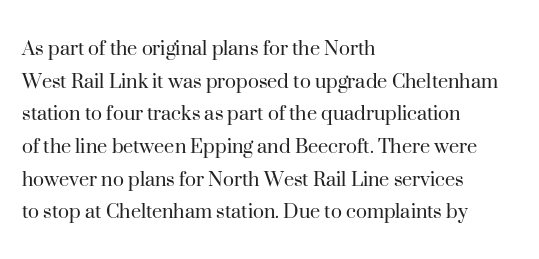
Q: Is the text bold? A: No.
Q: Is the text italic (slanted)? A: No, it is upright.
Q: Is the text underlined? A: No.
Q: How is the paragraph aligned? A: Left-aligned.
Q: Is the spacing between letters normal or unusually wide? A: Normal.
Q: Is the spacing between lines tight, normal or loose? A: Normal.
